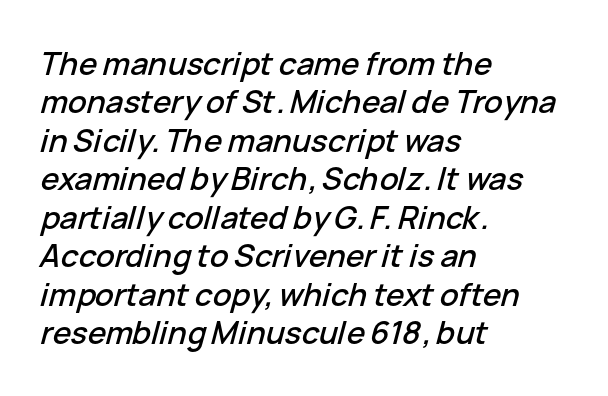
The image shows 31 px text type, italic (leaning right); set left-aligned, line spacing 1.24x, normal letter spacing, not underlined; low stroke contrast and a medium x-height.
